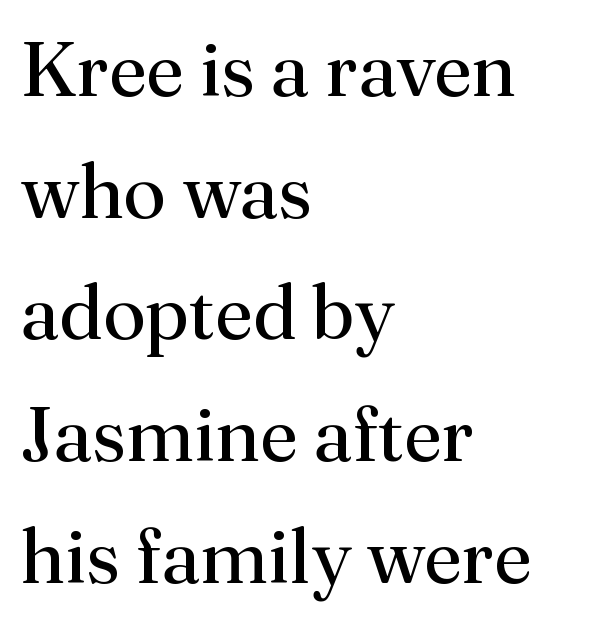
{"serif": "yes", "italic": "no", "bold": "no", "weight": "regular", "width": "normal", "stroke_contrast": "medium", "x_height": "small", "monospaced": "no", "underline": "no", "align": "left", "line_spacing": "normal", "line_spacing_ratio": 1.58, "letter_spacing": "normal", "letter_spacing_em": 0.0, "glyph_px": 77}
